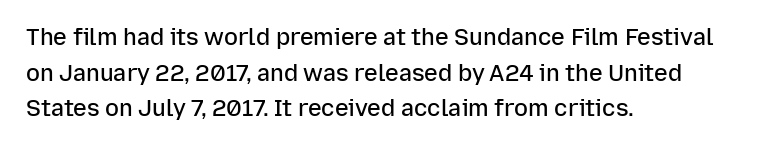
The image shows 23 px text type, upright; set left-aligned, normal line spacing (1.55x), normal letter spacing, not underlined.
